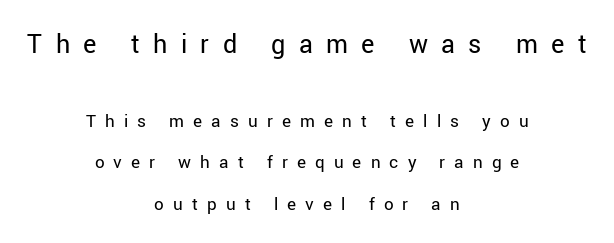
Q: Is the text bold? A: No.
Q: Is the text italic (slanted)? A: No, it is upright.
Q: Is the typeface a serif or a sans-serif typeface? A: Sans-serif.
Q: Is the text underlined? A: No.
Q: How is the paragraph aligned? A: Centered.
Q: Is the spacing between letters normal or unusually wide? A: Unusually wide.
Q: Is the spacing between lines tight, normal or loose? A: Loose.
Q: Which block of text is set in a larger size, the first (top) or the second (bottom)? A: The first (top) one.
Q: Width (condensed, normal, or wide)? A: Normal.
Q: Stroke contrast? A: Low.
Q: x-height? A: Medium.
Q: Monospaced? A: No.
